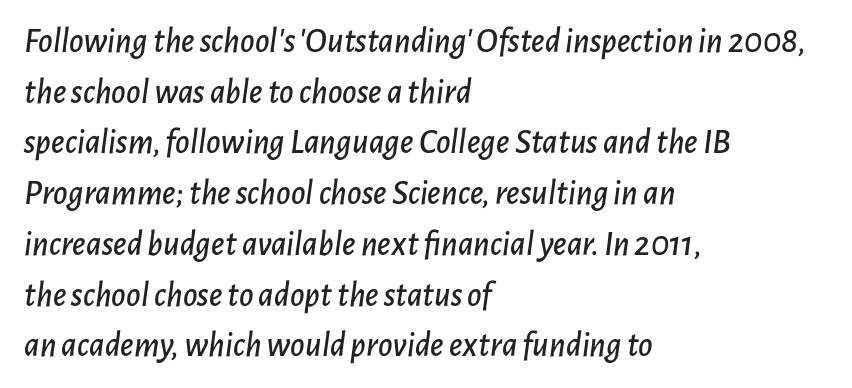
{"italic": "yes", "lean": "right", "slant_degrees": 7, "width": "normal", "stroke_contrast": "low", "x_height": "medium", "monospaced": "no", "underline": "no", "align": "left", "line_spacing": "normal", "line_spacing_ratio": 1.45, "letter_spacing": "normal", "letter_spacing_em": 0.0, "glyph_px": 35}
